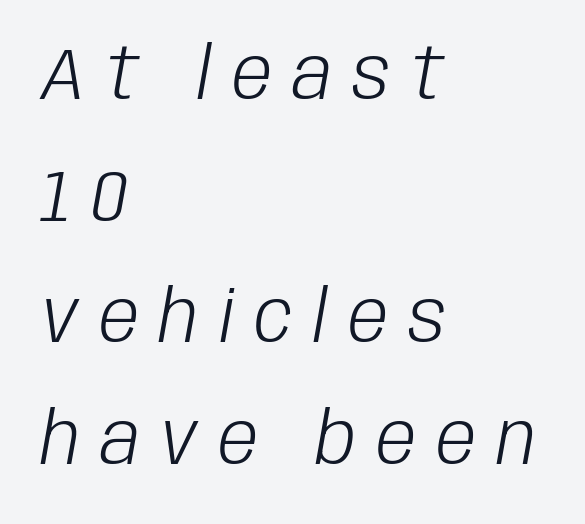
{"italic": "yes", "lean": "right", "slant_degrees": 10, "bold": "no", "weight": "light", "width": "condensed", "stroke_contrast": "low", "x_height": "large", "monospaced": "no", "underline": "no", "align": "left", "line_spacing": "normal", "line_spacing_ratio": 1.69, "letter_spacing": "wide", "letter_spacing_em": 0.28, "glyph_px": 72}
